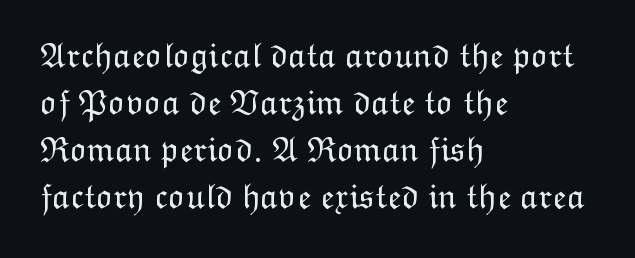
The image shows 36 px light type, upright; set left-aligned, normal line spacing (1.31x), normal letter spacing, not underlined; low stroke contrast and a medium x-height.
